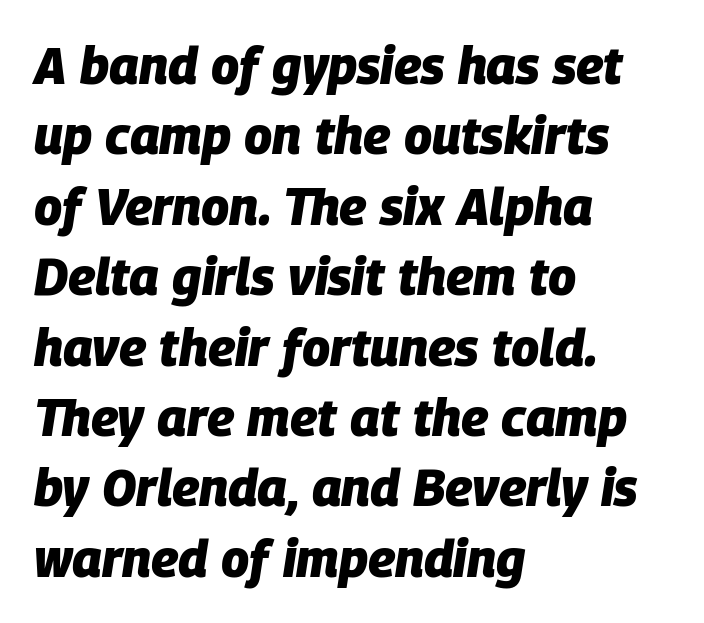
Q: Is the text bold? A: Yes.
Q: Is the text italic (slanted)? A: Yes, it leans right by about 9 degrees.
Q: Is the text underlined? A: No.
Q: How is the paragraph aligned? A: Left-aligned.
Q: Is the spacing between letters normal or unusually wide? A: Normal.
Q: Is the spacing between lines tight, normal or loose? A: Normal.
Q: Width (condensed, normal, or wide)? A: Normal.
Q: Stroke contrast? A: Low.
Q: x-height? A: Large.
Q: Monospaced? A: No.
